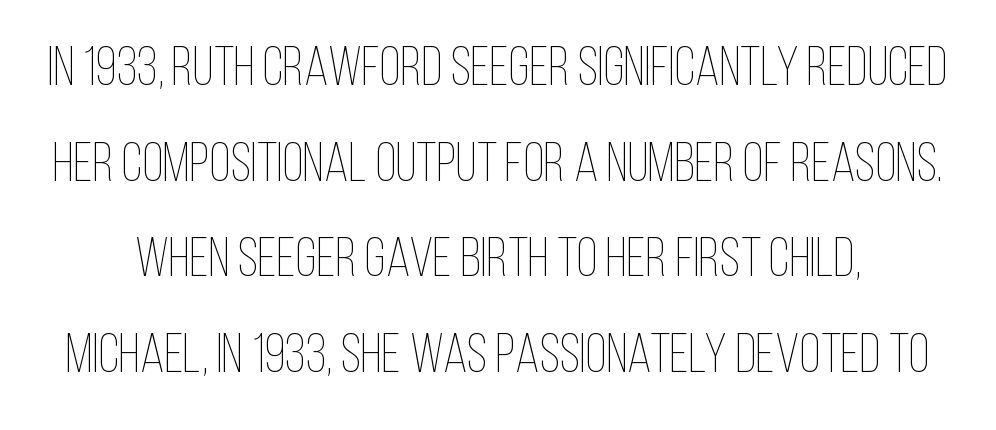
Q: Is the text bold? A: No.
Q: Is the text italic (slanted)? A: No, it is upright.
Q: Is the text underlined? A: No.
Q: Is the spacing between letters normal or unusually wide? A: Normal.
Q: Width (condensed, normal, or wide)? A: Condensed.
Q: Stroke contrast? A: Low.
Q: x-height? A: Large.
Q: Monospaced? A: No.
